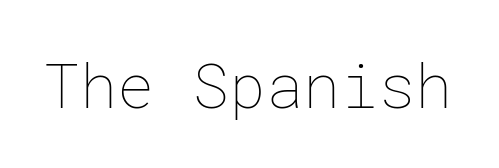
The image shows 62 px thin type, upright; set normal letter spacing, not underlined; low stroke contrast and a medium x-height.
